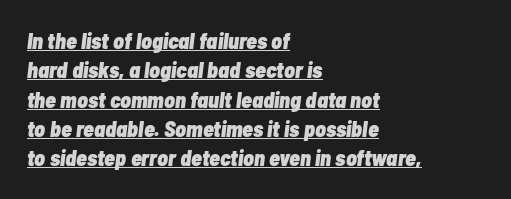
{"italic": "yes", "lean": "right", "slant_degrees": 7, "bold": "yes", "underline": "yes", "align": "left", "line_spacing": "normal", "line_spacing_ratio": 1.33, "letter_spacing": "normal", "letter_spacing_em": 0.0, "glyph_px": 22}
